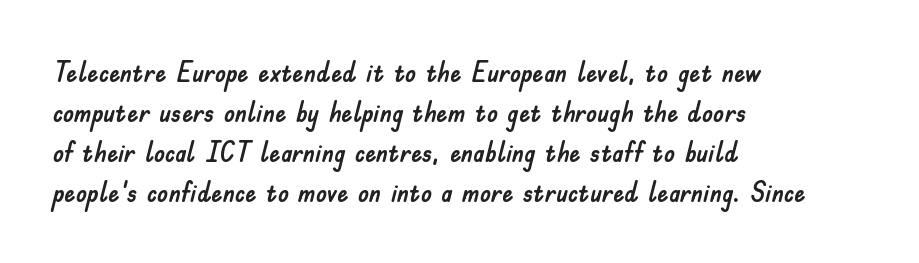
The image shows 28 px sans-serif type; set left-aligned, normal line spacing (1.43x), normal letter spacing, not underlined; low stroke contrast and a small x-height.
